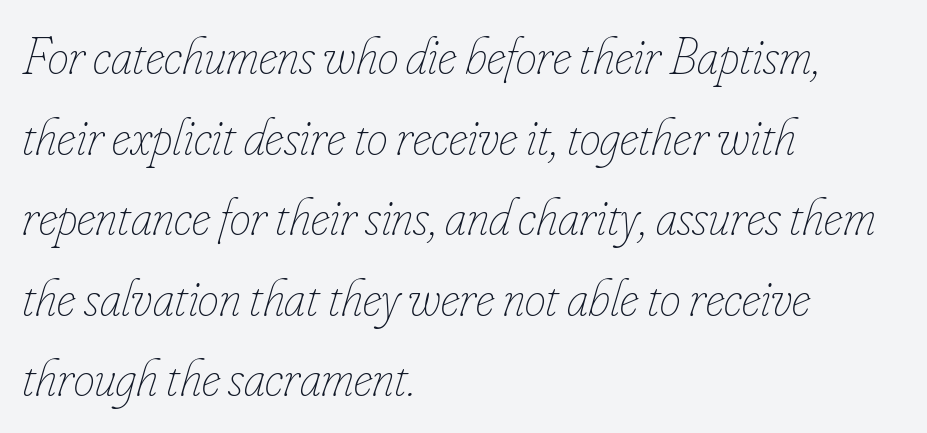
Has an underline been added? It has not. The tracking reads as untouched default to a designer's eye. This sample has the flowing, uneven cadence of proportional lettering. Left-aligned paragraph, ragged on the right. Weight: not bold — regular or lighter. Summary of vertical rhythm: regular, with standard interline spacing.
